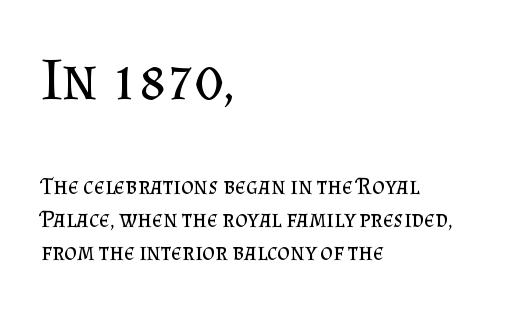
{"serif": "yes", "italic": "no", "bold": "no", "weight": "regular", "width": "normal", "stroke_contrast": "medium", "x_height": "small", "monospaced": "no", "underline": "no", "align": "left", "line_spacing": "normal", "line_spacing_ratio": 1.37, "letter_spacing": "normal", "letter_spacing_em": 0.0, "larger_block": "first", "size_ratio": 2.5, "glyph_px": 60}
